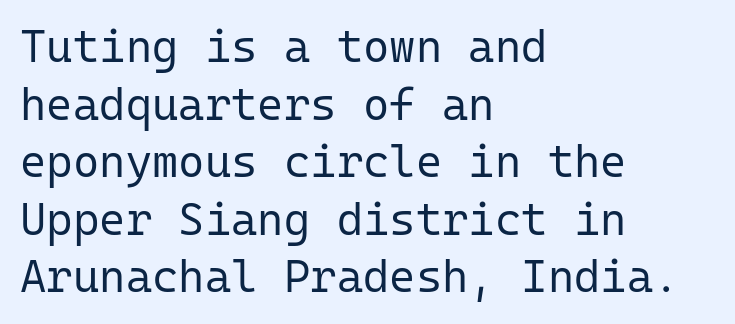
Q: Is the text bold? A: No.
Q: Is the text italic (slanted)? A: No, it is upright.
Q: Is the typeface a serif or a sans-serif typeface? A: Sans-serif.
Q: Is the text underlined? A: No.
Q: How is the paragraph aligned? A: Left-aligned.
Q: Is the spacing between letters normal or unusually wide? A: Normal.
Q: Is the spacing between lines tight, normal or loose? A: Normal.
Q: Width (condensed, normal, or wide)? A: Normal.
Q: Stroke contrast? A: Low.
Q: x-height? A: Medium.
Q: Monospaced? A: Yes.
